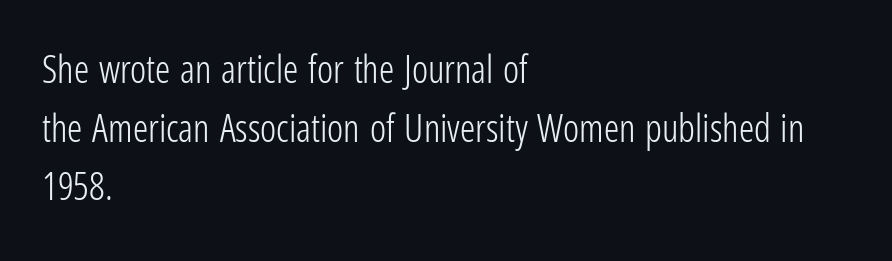
The image shows 38 px light, condensed sans-serif type, upright; set left-aligned, normal line spacing (1.54x), normal letter spacing, not underlined; low stroke contrast and a medium x-height.
